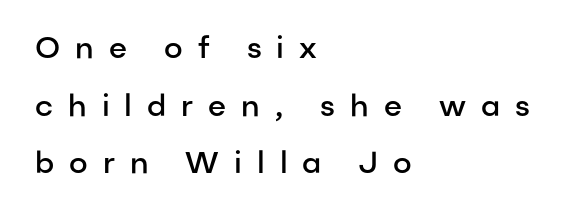
{"serif": "no", "italic": "no", "bold": "semi", "weight": "semibold", "width": "normal", "stroke_contrast": "low", "x_height": "medium", "monospaced": "no", "underline": "no", "align": "left", "line_spacing": "loose", "line_spacing_ratio": 1.92, "letter_spacing": "wide", "letter_spacing_em": 0.5, "glyph_px": 30}
